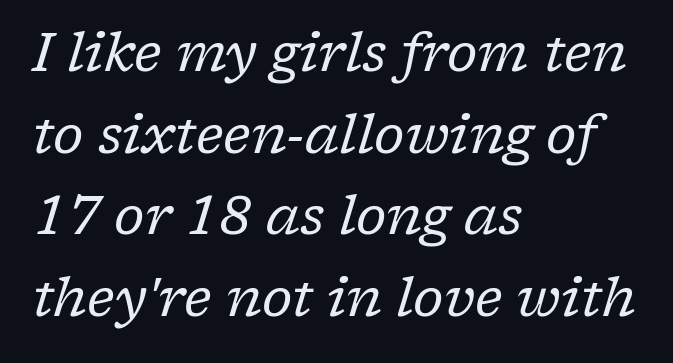
A classic flush-left, rag-right setting is used for this passage. These lines are rendered in a variable-pitch font. Does the type have serifs? Yes, each stem ends in a small foot. Unmarked baselines from the first word to the last. Students, observe: this is what conventionally led text looks like.
